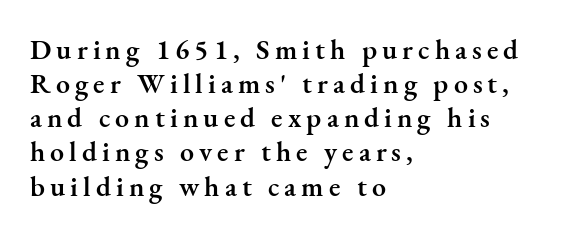
{"serif": "yes", "italic": "no", "bold": "semi", "weight": "semibold", "width": "normal", "stroke_contrast": "medium", "x_height": "small", "monospaced": "no", "underline": "no", "align": "left", "line_spacing_ratio": 1.22, "glyph_px": 28}
